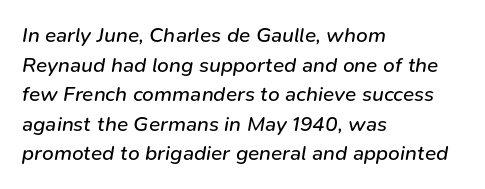
Q: Is the text bold? A: No.
Q: Is the text italic (slanted)? A: Yes, it leans right by about 9 degrees.
Q: Is the text underlined? A: No.
Q: How is the paragraph aligned? A: Left-aligned.
Q: Is the spacing between letters normal or unusually wide? A: Normal.
Q: Is the spacing between lines tight, normal or loose? A: Normal.
